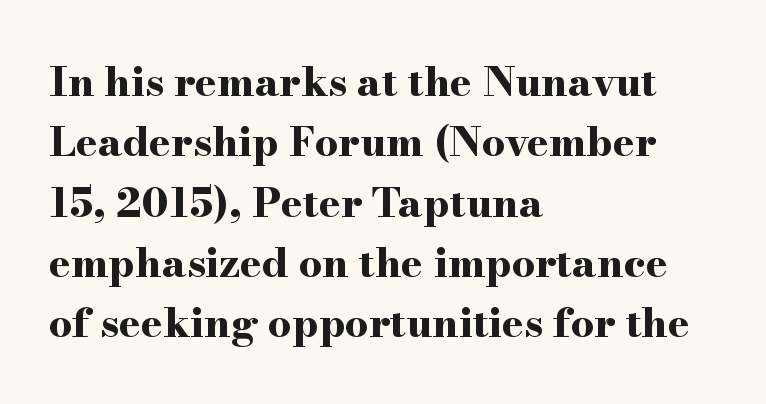
{"serif": "yes", "italic": "no", "bold": "yes", "weight": "bold", "width": "wide", "stroke_contrast": "high", "x_height": "small", "monospaced": "no", "underline": "no", "align": "left", "line_spacing": "normal", "line_spacing_ratio": 1.47, "letter_spacing": "normal", "letter_spacing_em": 0.0, "glyph_px": 41}
